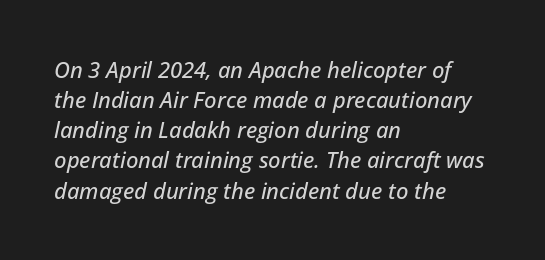
{"italic": "yes", "lean": "right", "slant_degrees": 12, "underline": "no", "align": "left", "line_spacing": "normal", "line_spacing_ratio": 1.37, "letter_spacing": "normal", "letter_spacing_em": 0.0, "glyph_px": 22}
